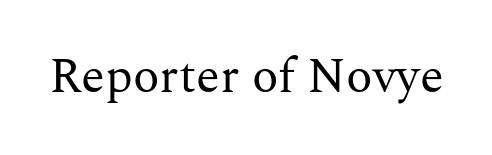
Q: Is the text bold? A: No.
Q: Is the text italic (slanted)? A: No, it is upright.
Q: Is the typeface a serif or a sans-serif typeface? A: Serif.
Q: Is the text underlined? A: No.
Q: Is the spacing between letters normal or unusually wide? A: Normal.
Q: Width (condensed, normal, or wide)? A: Normal.
Q: Stroke contrast? A: Medium.
Q: x-height? A: Medium.
Q: Monospaced? A: No.
